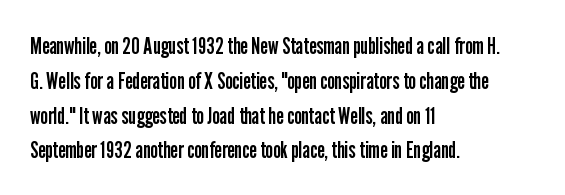
{"italic": "no", "bold": "no", "underline": "no", "align": "left", "line_spacing": "normal", "line_spacing_ratio": 1.45, "letter_spacing": "normal", "letter_spacing_em": 0.0, "glyph_px": 24}
